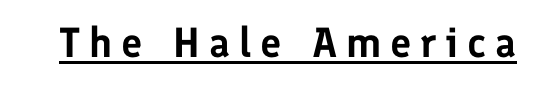
Unlike italic type, these characters show no tilt at all. Varying glyph widths throughout — classic text-font behaviour. Serif or sans? Sans — the stroke terminals are bare. Has an underline been added? It has.
